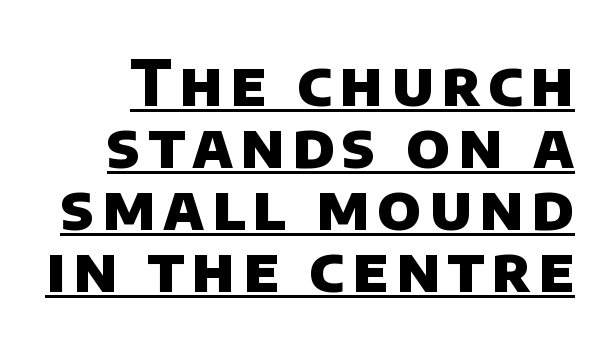
Q: Is the text bold? A: Yes.
Q: Is the typeface a serif or a sans-serif typeface? A: Sans-serif.
Q: Is the text underlined? A: Yes.
Q: Is the spacing between lines tight, normal or loose? A: Tight.
Q: Width (condensed, normal, or wide)? A: Normal.
Q: Stroke contrast? A: Low.
Q: x-height? A: Large.
Q: Monospaced? A: No.
